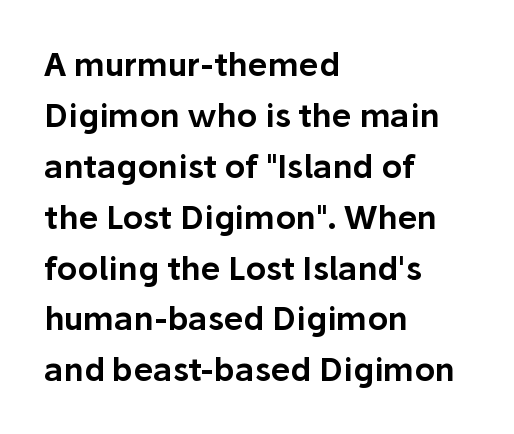
Q: Is the text italic (slanted)? A: No, it is upright.
Q: Is the typeface a serif or a sans-serif typeface? A: Sans-serif.
Q: Is the text underlined? A: No.
Q: How is the paragraph aligned? A: Left-aligned.
Q: Is the spacing between letters normal or unusually wide? A: Normal.
Q: Is the spacing between lines tight, normal or loose? A: Normal.
Q: Width (condensed, normal, or wide)? A: Normal.
Q: Stroke contrast? A: Low.
Q: x-height? A: Medium.
Q: Monospaced? A: No.
